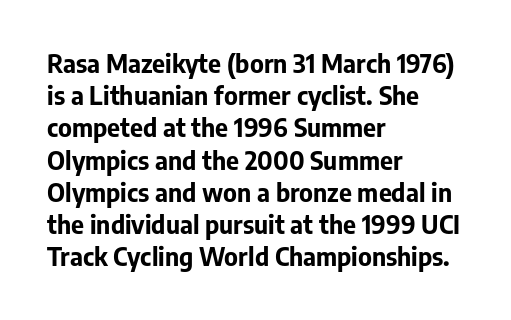
The lines sit at an ordinary, default distance from one another. Italic? Not at all — the glyphs are vertical. This rendering leaves character spacing at its baseline value. A student would call this left alignment; a typographer would say flush left, rag right.
